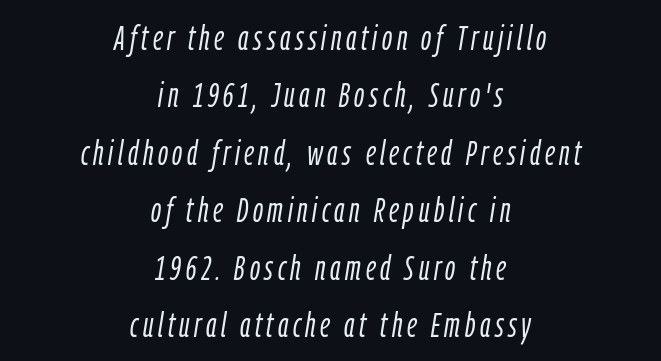
{"italic": "yes", "lean": "right", "slant_degrees": 9, "bold": "no", "weight": "light", "width": "condensed", "stroke_contrast": "low", "x_height": "medium", "monospaced": "no", "underline": "no", "align": "center", "line_spacing": "normal", "line_spacing_ratio": 1.64, "glyph_px": 35}
